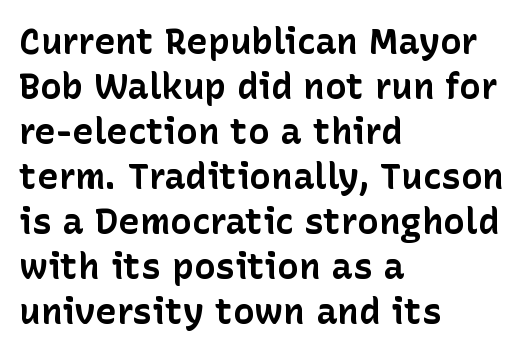
Q: Is the text bold? A: Yes.
Q: Is the text italic (slanted)? A: No, it is upright.
Q: Is the typeface a serif or a sans-serif typeface? A: Sans-serif.
Q: Is the text underlined? A: No.
Q: How is the paragraph aligned? A: Left-aligned.
Q: Is the spacing between letters normal or unusually wide? A: Normal.
Q: Is the spacing between lines tight, normal or loose? A: Normal.
Q: Width (condensed, normal, or wide)? A: Normal.
Q: Stroke contrast? A: Low.
Q: x-height? A: Medium.
Q: Monospaced? A: No.
